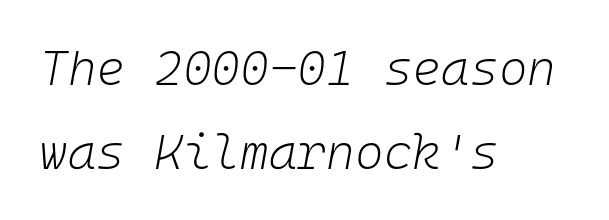
{"italic": "yes", "lean": "right", "slant_degrees": 10, "bold": "no", "weight": "light", "width": "normal", "stroke_contrast": "low", "x_height": "medium", "monospaced": "yes", "underline": "no", "align": "left", "line_spacing_ratio": 1.71, "letter_spacing": "normal", "letter_spacing_em": 0.0, "glyph_px": 49}
